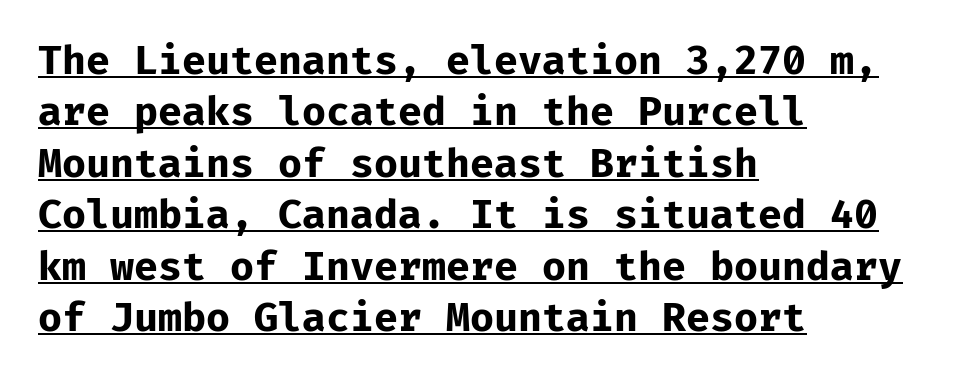
Q: Is the text bold? A: Yes.
Q: Is the text italic (slanted)? A: No, it is upright.
Q: Is the typeface a serif or a sans-serif typeface? A: Sans-serif.
Q: Is the text underlined? A: Yes.
Q: How is the paragraph aligned? A: Left-aligned.
Q: Is the spacing between letters normal or unusually wide? A: Normal.
Q: Is the spacing between lines tight, normal or loose? A: Normal.
Q: Width (condensed, normal, or wide)? A: Normal.
Q: Stroke contrast? A: Low.
Q: x-height? A: Medium.
